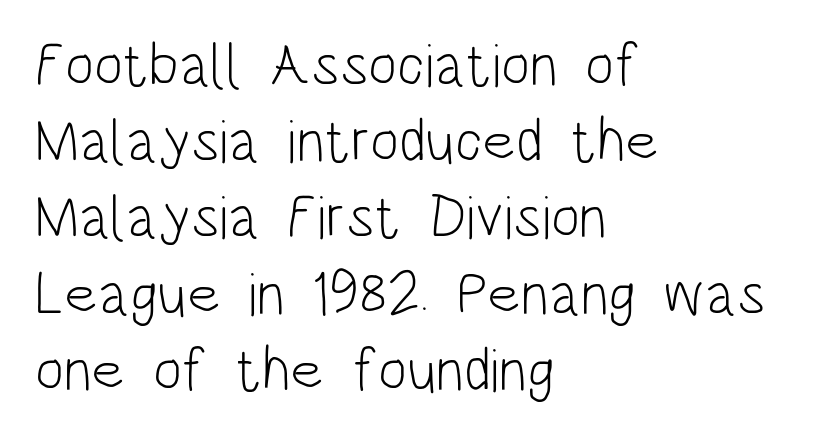
The image shows 61 px light, condensed sans-serif type, upright; set left-aligned, normal line spacing (1.25x), normal letter spacing, not underlined; low stroke contrast and a large x-height.
